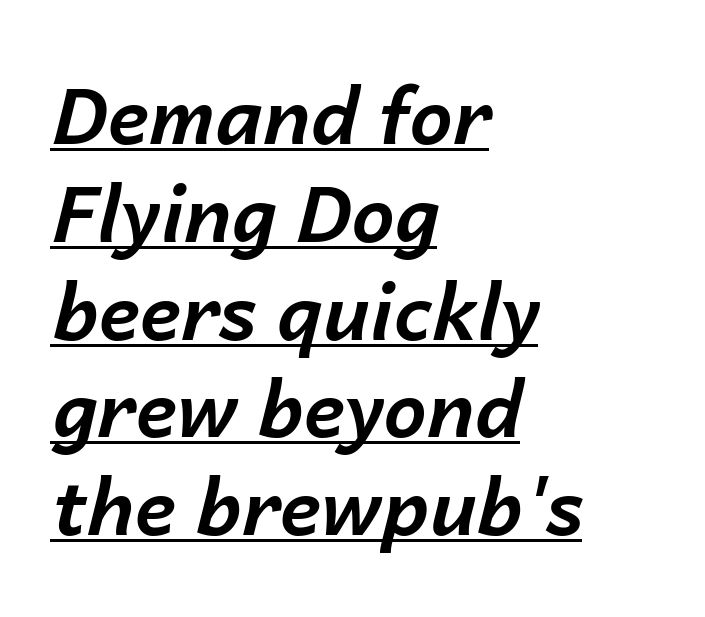
Q: Is the text bold? A: Yes.
Q: Is the text italic (slanted)? A: Yes, it leans right by about 14 degrees.
Q: Is the text underlined? A: Yes.
Q: How is the paragraph aligned? A: Left-aligned.
Q: Is the spacing between letters normal or unusually wide? A: Normal.
Q: Is the spacing between lines tight, normal or loose? A: Normal.
Q: Width (condensed, normal, or wide)? A: Normal.
Q: Stroke contrast? A: Low.
Q: x-height? A: Medium.
Q: Monospaced? A: No.
